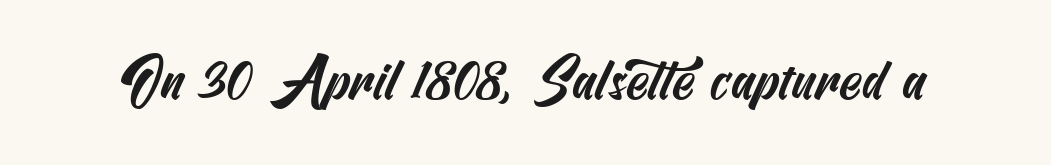
Q: Is the typeface a serif or a sans-serif typeface? A: Sans-serif.
Q: Is the text underlined? A: No.
Q: Is the spacing between letters normal or unusually wide? A: Normal.
Q: Width (condensed, normal, or wide)? A: Condensed.
Q: Stroke contrast? A: Medium.
Q: x-height? A: Small.
